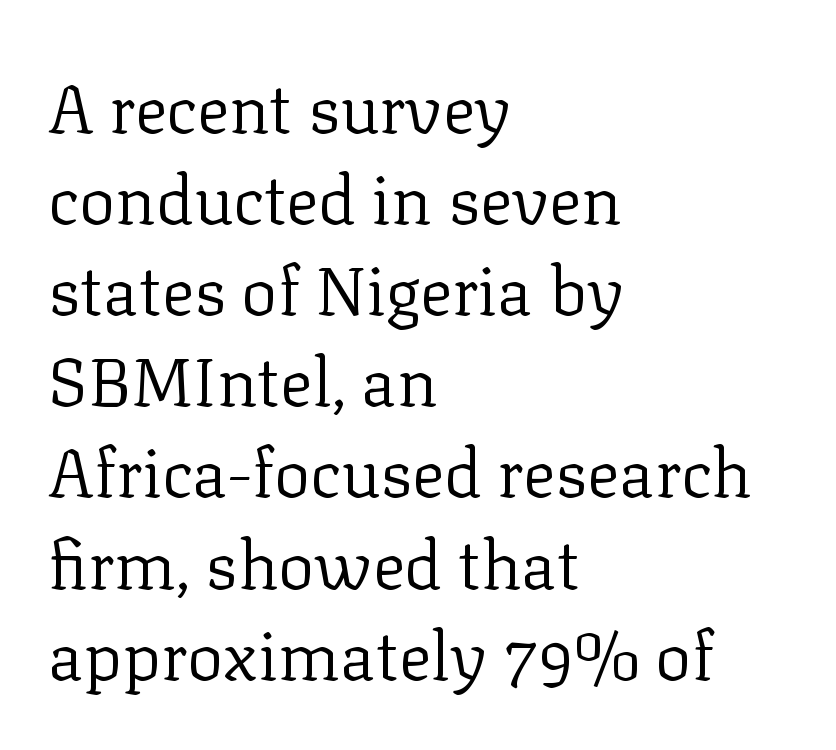
Q: Is the text bold? A: No.
Q: Is the text italic (slanted)? A: No, it is upright.
Q: Is the typeface a serif or a sans-serif typeface? A: Serif.
Q: Is the text underlined? A: No.
Q: How is the paragraph aligned? A: Left-aligned.
Q: Is the spacing between letters normal or unusually wide? A: Normal.
Q: Is the spacing between lines tight, normal or loose? A: Normal.
Q: Width (condensed, normal, or wide)? A: Normal.
Q: Stroke contrast? A: Low.
Q: x-height? A: Medium.
Q: Monospaced? A: No.
